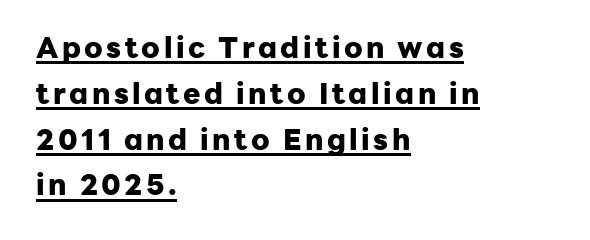
{"serif": "no", "italic": "no", "bold": "yes", "weight": "heavy", "width": "normal", "stroke_contrast": "low", "x_height": "medium", "monospaced": "no", "underline": "yes", "align": "left", "line_spacing": "normal", "line_spacing_ratio": 1.58, "glyph_px": 29}
